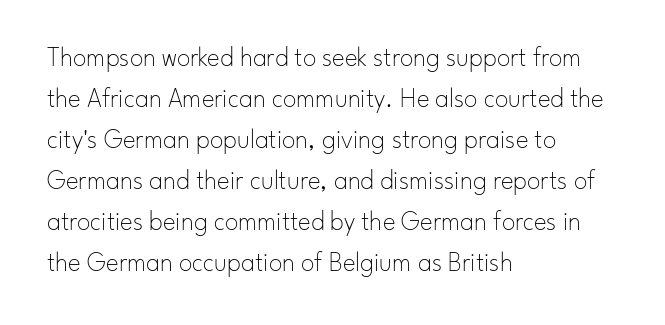
The image shows 27 px text type, upright; set left-aligned, normal line spacing (1.52x), normal letter spacing, not underlined.
